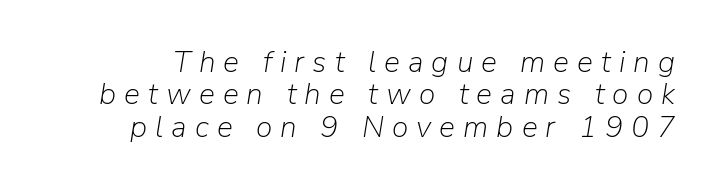
{"italic": "yes", "lean": "right", "slant_degrees": 9, "bold": "no", "weight": "light", "width": "normal", "stroke_contrast": "low", "x_height": "medium", "monospaced": "no", "underline": "no", "line_spacing": "tight", "line_spacing_ratio": 1.08, "letter_spacing": "wide", "letter_spacing_em": 0.27, "glyph_px": 30}
